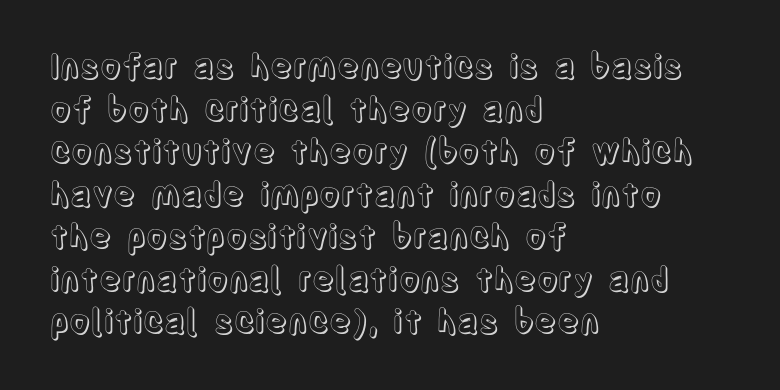
Q: Is the text italic (slanted)? A: No, it is upright.
Q: Is the text underlined? A: No.
Q: How is the paragraph aligned? A: Left-aligned.
Q: Is the spacing between letters normal or unusually wide? A: Normal.
Q: Is the spacing between lines tight, normal or loose? A: Normal.
Q: Width (condensed, normal, or wide)? A: Condensed.
Q: x-height? A: Large.
Q: Monospaced? A: No.
